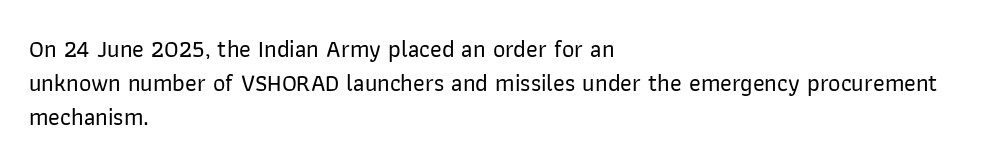
Q: Is the text italic (slanted)? A: No, it is upright.
Q: Is the text underlined? A: No.
Q: How is the paragraph aligned? A: Left-aligned.
Q: Is the spacing between letters normal or unusually wide? A: Normal.
Q: Is the spacing between lines tight, normal or loose? A: Normal.
